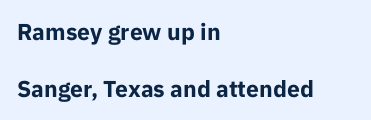
The image shows 23 px bold type, upright; set left-aligned, loose line spacing (2.47x), normal letter spacing, not underlined.
